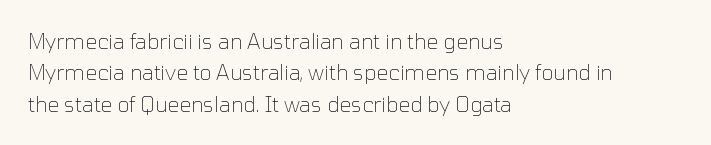
Q: Is the text bold? A: No.
Q: Is the text italic (slanted)? A: No, it is upright.
Q: Is the text underlined? A: No.
Q: How is the paragraph aligned? A: Left-aligned.
Q: Is the spacing between letters normal or unusually wide? A: Normal.
Q: Is the spacing between lines tight, normal or loose? A: Normal.
